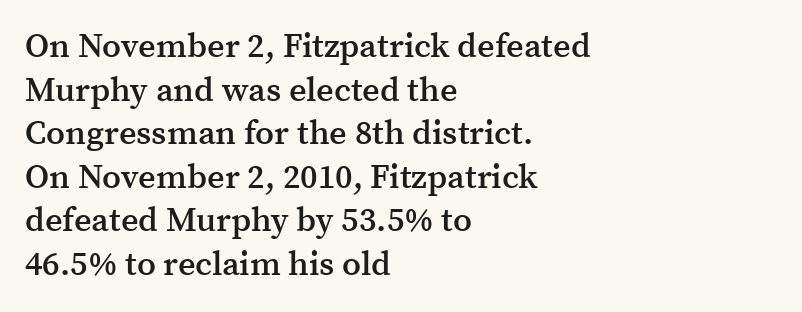
The image shows 34 px semibold serif type, upright; set left-aligned, normal line spacing (1.28x), normal letter spacing, not underlined; medium stroke contrast and a medium x-height.
